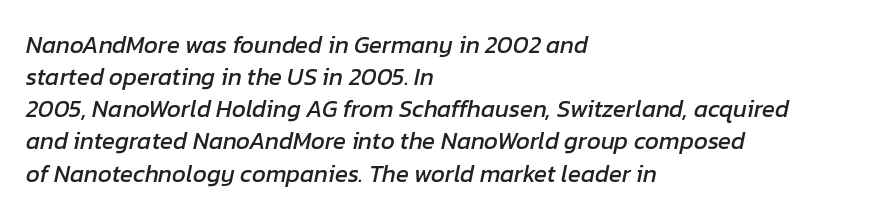
{"italic": "yes", "lean": "right", "slant_degrees": 12, "underline": "no", "align": "left", "line_spacing": "normal", "line_spacing_ratio": 1.34, "letter_spacing": "normal", "letter_spacing_em": 0.0, "glyph_px": 24}
